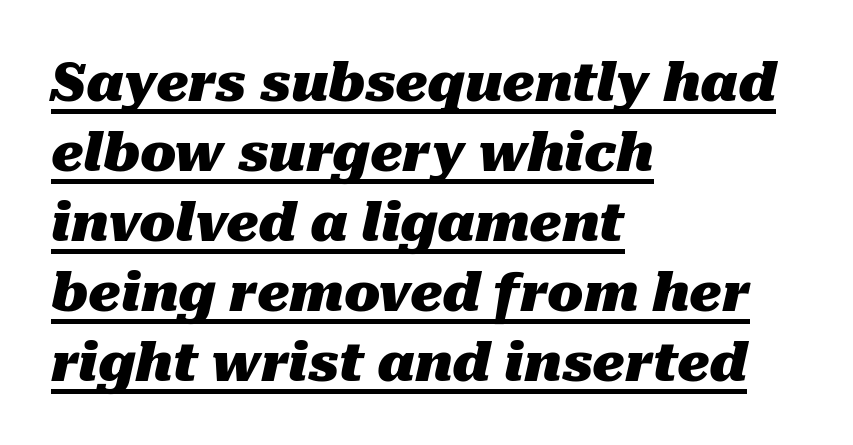
Q: Is the text bold? A: Yes.
Q: Is the text italic (slanted)? A: Yes, it leans right by about 10 degrees.
Q: Is the text underlined? A: Yes.
Q: How is the paragraph aligned? A: Left-aligned.
Q: Is the spacing between letters normal or unusually wide? A: Normal.
Q: Is the spacing between lines tight, normal or loose? A: Normal.
Q: Width (condensed, normal, or wide)? A: Normal.
Q: Stroke contrast? A: Medium.
Q: x-height? A: Medium.
Q: Monospaced? A: No.
